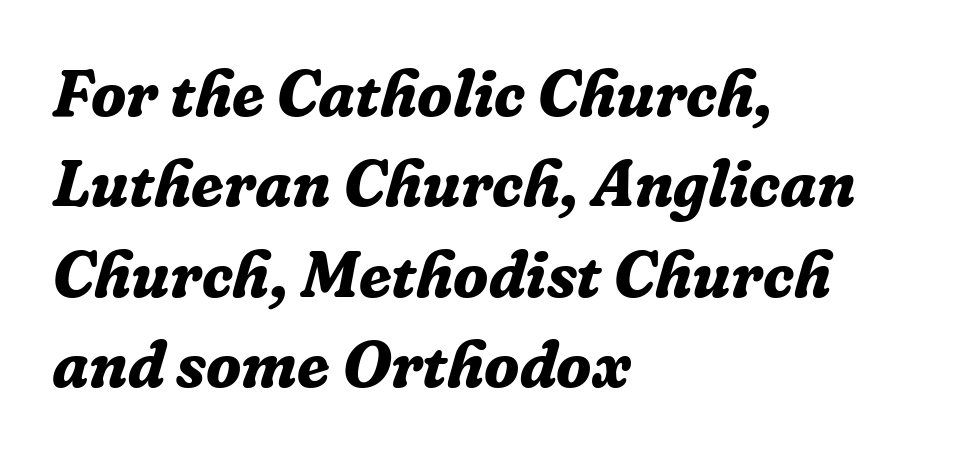
The image shows 65 px bold serif type, italic (leaning right); set left-aligned, normal line spacing (1.39x), normal letter spacing, not underlined; low stroke contrast and a medium x-height.
